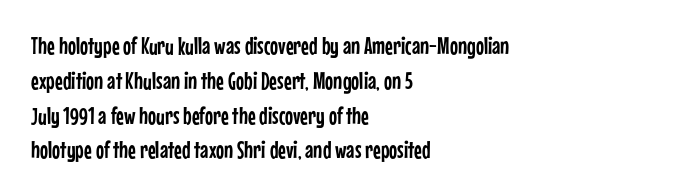
The image shows 24 px text type, upright; set left-aligned, normal line spacing (1.45x), normal letter spacing, not underlined.
